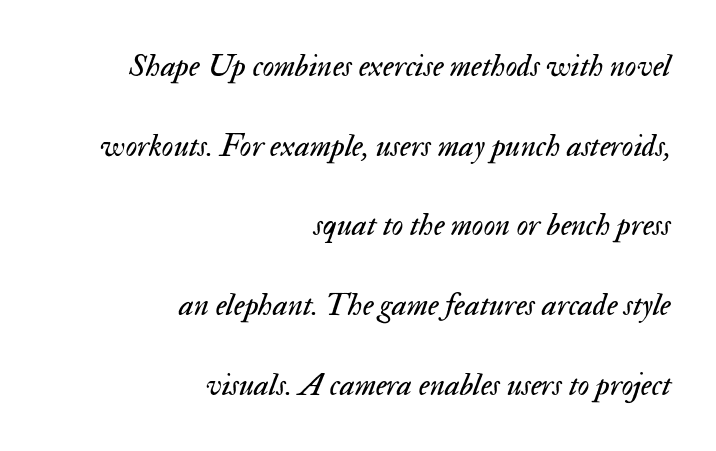
Q: Is the text bold? A: No.
Q: Is the text italic (slanted)? A: Yes, it leans right by about 17 degrees.
Q: Is the text underlined? A: No.
Q: How is the paragraph aligned? A: Right-aligned.
Q: Is the spacing between letters normal or unusually wide? A: Normal.
Q: Is the spacing between lines tight, normal or loose? A: Loose.
Q: Width (condensed, normal, or wide)? A: Normal.
Q: Stroke contrast? A: Medium.
Q: x-height? A: Small.
Q: Monospaced? A: No.
